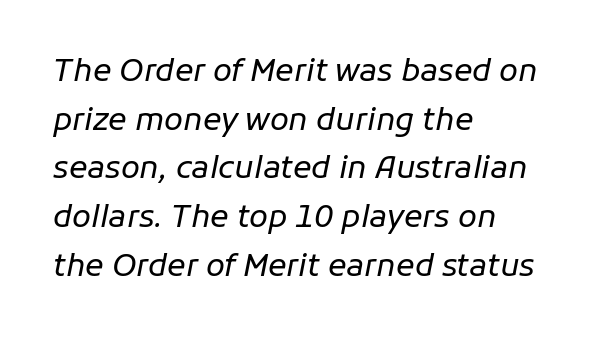
Q: Is the text bold? A: No.
Q: Is the text italic (slanted)? A: Yes, it leans right by about 11 degrees.
Q: Is the text underlined? A: No.
Q: How is the paragraph aligned? A: Left-aligned.
Q: Is the spacing between letters normal or unusually wide? A: Normal.
Q: Is the spacing between lines tight, normal or loose? A: Normal.
Q: Width (condensed, normal, or wide)? A: Normal.
Q: Stroke contrast? A: Low.
Q: x-height? A: Medium.
Q: Monospaced? A: No.
